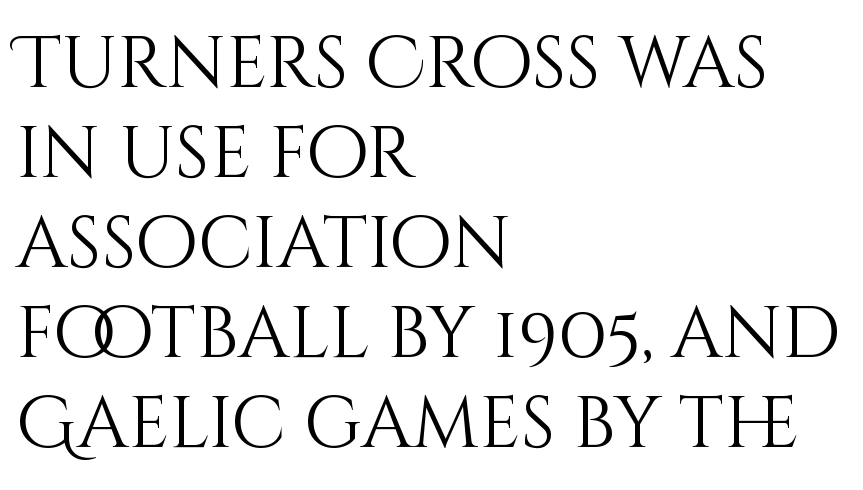
{"italic": "no", "bold": "no", "weight": "light", "width": "normal", "stroke_contrast": "medium", "x_height": "large", "monospaced": "no", "underline": "no", "align": "left", "line_spacing": "normal", "line_spacing_ratio": 1.25, "letter_spacing": "normal", "letter_spacing_em": 0.0, "glyph_px": 72}
